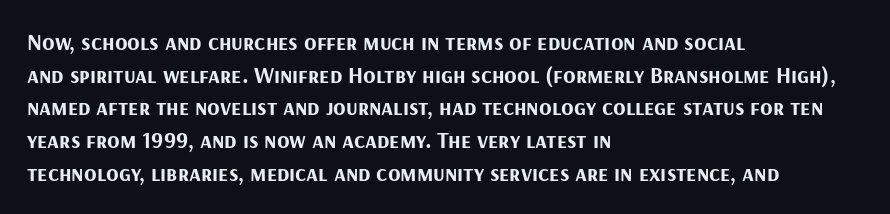
{"italic": "no", "bold": "yes", "underline": "no", "align": "left", "line_spacing": "normal", "line_spacing_ratio": 1.42, "letter_spacing": "normal", "letter_spacing_em": 0.0, "glyph_px": 23}
